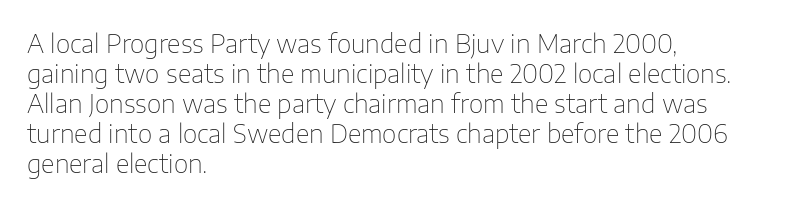
Stem width sits at or under what a default text font uses. Rendered with straight, roman letterforms. In CSS terms this would be text-align: left. Is the letter spacing exaggerated? No — it looks like the ordinary default.
